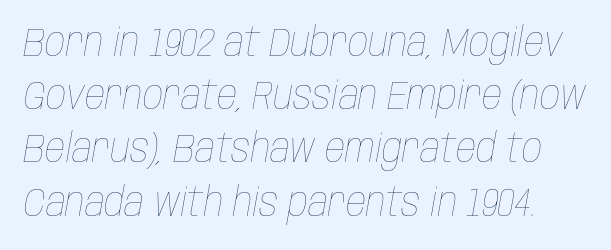
The image shows 40 px thin, condensed type, italic (leaning right); set normal line spacing (1.33x), normal letter spacing, not underlined; low stroke contrast and a large x-height.
